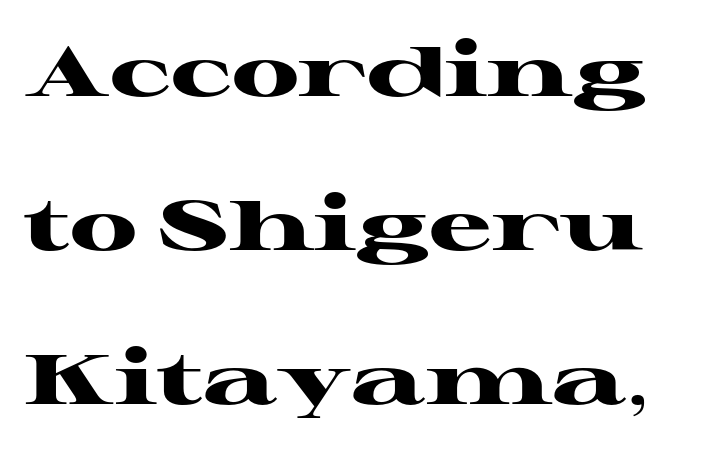
{"serif": "yes", "italic": "no", "bold": "yes", "weight": "heavy", "width": "wide", "stroke_contrast": "high", "x_height": "medium", "monospaced": "no", "underline": "no", "line_spacing": "loose", "line_spacing_ratio": 2.2, "letter_spacing": "normal", "letter_spacing_em": 0.0, "glyph_px": 70}
